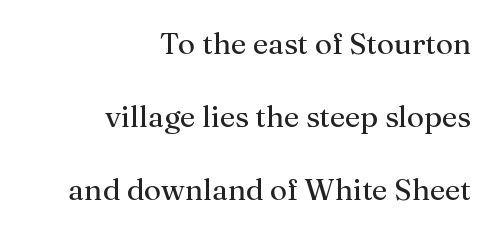
The image shows 30 px regular-weight serif type, upright; set right-aligned, loose line spacing (2.44x), normal letter spacing, not underlined; medium stroke contrast and a medium x-height.
